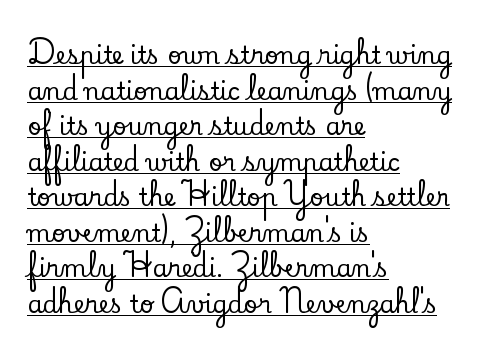
Q: Is the text italic (slanted)? A: No, it is upright.
Q: Is the text underlined? A: Yes.
Q: How is the paragraph aligned? A: Left-aligned.
Q: Is the spacing between letters normal or unusually wide? A: Normal.
Q: Is the spacing between lines tight, normal or loose? A: Normal.
